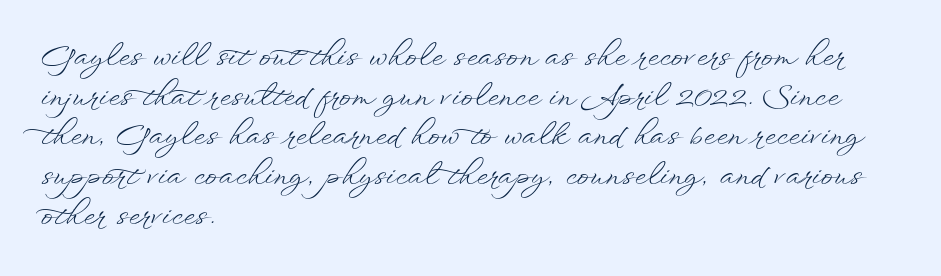
Short and long lines alike share a common starting point at left. Short note: letters normally spaced. The baseline area is clear. The rendering uses natural spacing where letterforms have individual widths. Weight: in the light-to-regular range.
